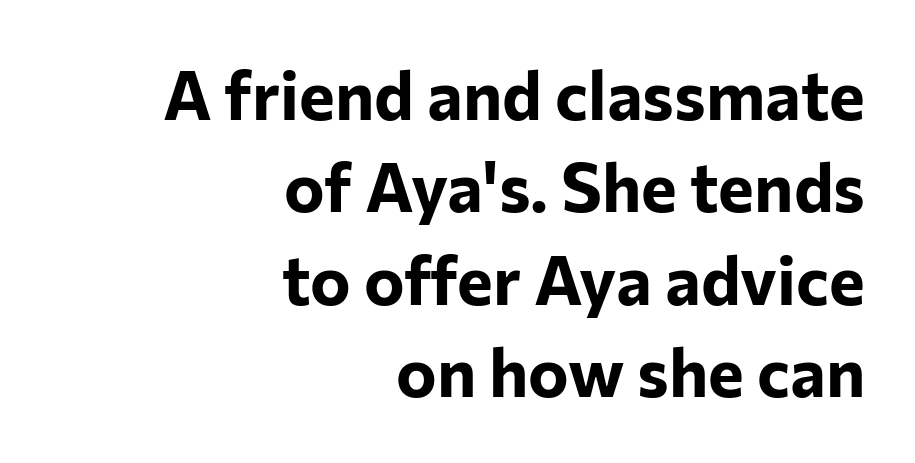
Q: Is the text bold? A: Yes.
Q: Is the text italic (slanted)? A: No, it is upright.
Q: Is the typeface a serif or a sans-serif typeface? A: Sans-serif.
Q: Is the text underlined? A: No.
Q: How is the paragraph aligned? A: Right-aligned.
Q: Is the spacing between letters normal or unusually wide? A: Normal.
Q: Is the spacing between lines tight, normal or loose? A: Normal.
Q: Width (condensed, normal, or wide)? A: Normal.
Q: Stroke contrast? A: Low.
Q: x-height? A: Medium.
Q: Monospaced? A: No.
